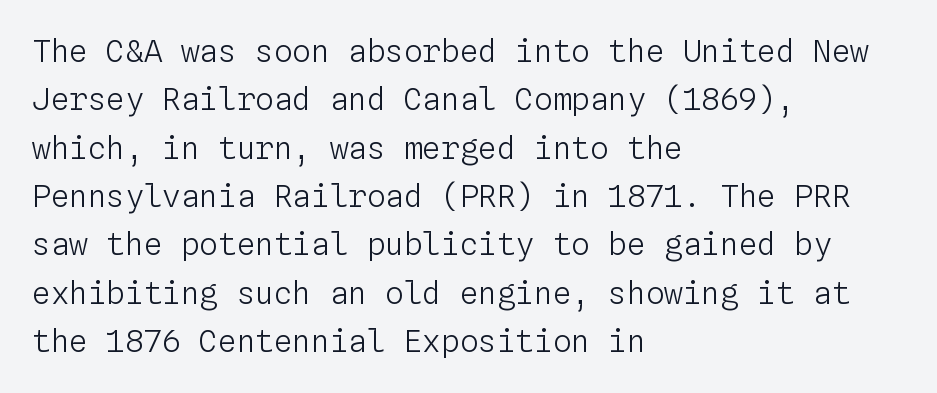
Q: Is the text bold? A: No.
Q: Is the text italic (slanted)? A: No, it is upright.
Q: Is the text underlined? A: No.
Q: How is the paragraph aligned? A: Left-aligned.
Q: Is the spacing between letters normal or unusually wide? A: Normal.
Q: Is the spacing between lines tight, normal or loose? A: Normal.
Q: Width (condensed, normal, or wide)? A: Normal.
Q: Stroke contrast? A: Low.
Q: x-height? A: Medium.
Q: Monospaced? A: Yes.
